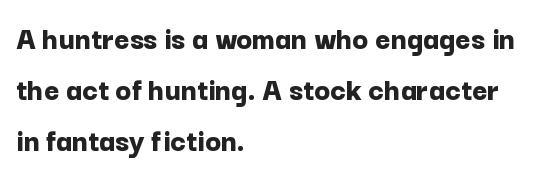
How are the letters spaced? Ordinarily, with no added tracking. The space directly below the letters is spotless. Reading down the block, your eye returns to a fixed left position each line. Chunky letters — that's bold for sure.
